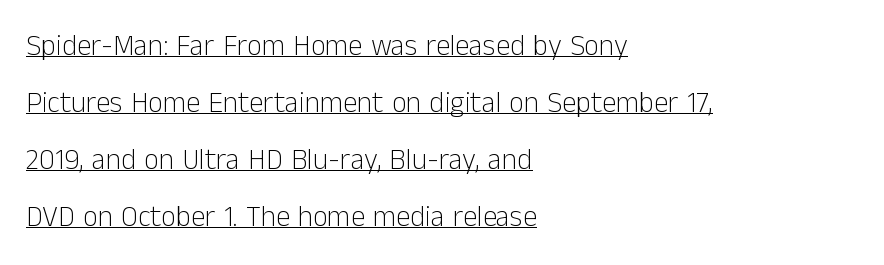
{"serif": "no", "italic": "no", "bold": "no", "weight": "light", "width": "normal", "stroke_contrast": "low", "x_height": "medium", "monospaced": "no", "underline": "yes", "align": "left", "line_spacing": "loose", "line_spacing_ratio": 1.96, "letter_spacing": "normal", "letter_spacing_em": 0.0, "glyph_px": 29}
